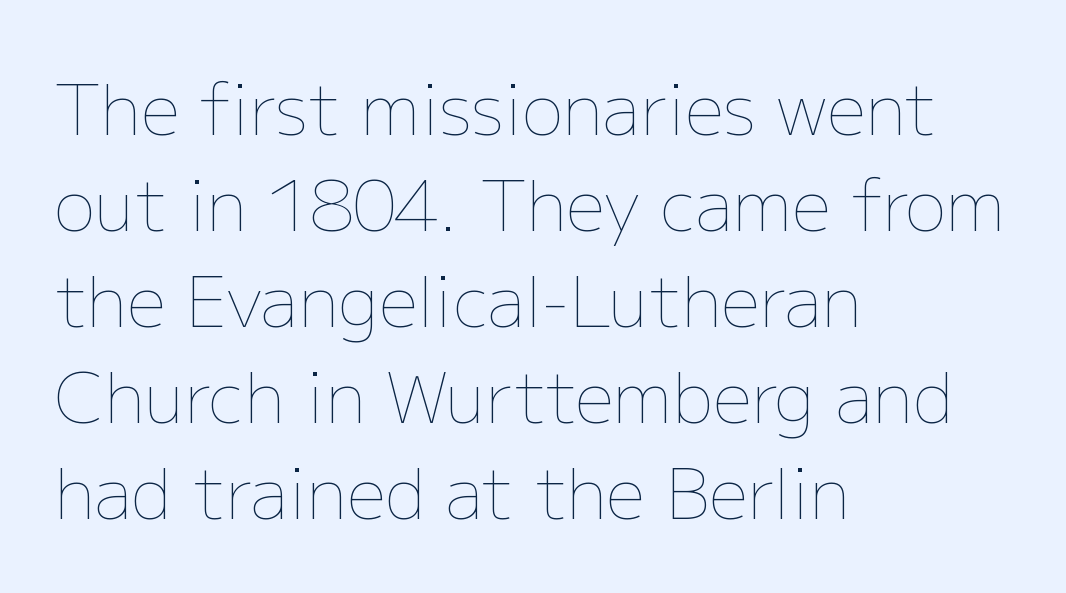
Do the characters align in a grid? No, the font is proportional. Letters rest on an invisible, unmarked baseline. How would I describe the line gaps? Plain and ordinary. Style check: upright.
